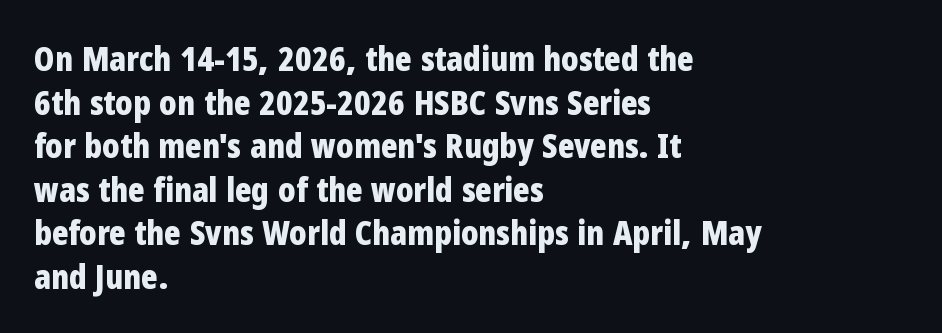
Q: Is the text bold? A: Yes.
Q: Is the text italic (slanted)? A: No, it is upright.
Q: Is the typeface a serif or a sans-serif typeface? A: Sans-serif.
Q: Is the text underlined? A: No.
Q: How is the paragraph aligned? A: Left-aligned.
Q: Is the spacing between letters normal or unusually wide? A: Normal.
Q: Is the spacing between lines tight, normal or loose? A: Normal.
Q: Width (condensed, normal, or wide)? A: Condensed.
Q: Stroke contrast? A: Low.
Q: x-height? A: Medium.
Q: Monospaced? A: No.
